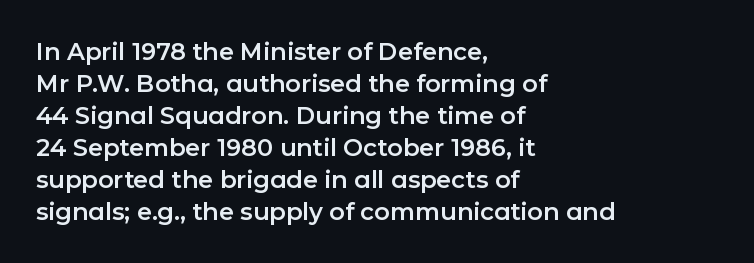
The image shows 24 px text type, upright; set left-aligned, normal line spacing (1.33x), normal letter spacing, not underlined.
